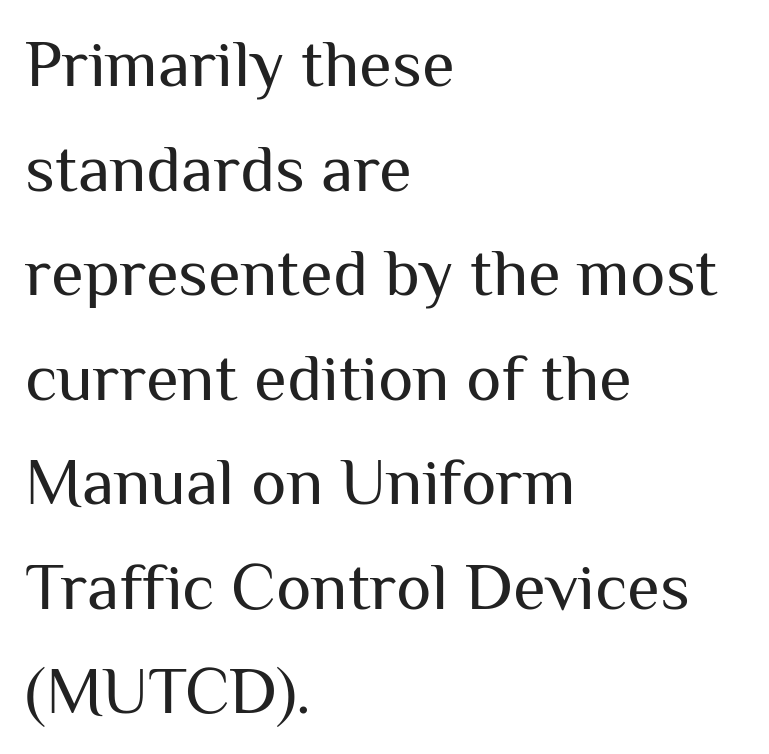
{"serif": "no", "italic": "no", "bold": "no", "weight": "regular", "width": "normal", "stroke_contrast": "medium", "x_height": "medium", "monospaced": "no", "underline": "no", "align": "left", "line_spacing": "normal", "line_spacing_ratio": 1.56, "letter_spacing": "normal", "letter_spacing_em": 0.0, "glyph_px": 67}
